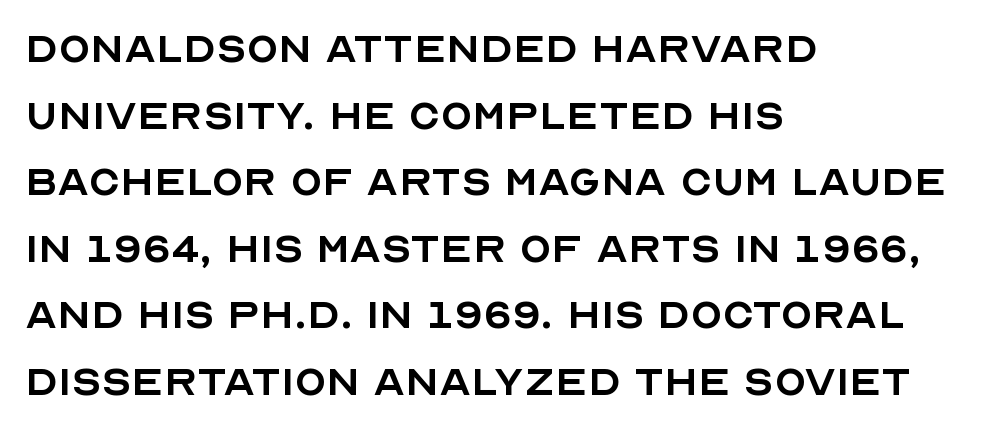
The image shows 52 px regular-weight sans-serif type, upright; set left-aligned, normal line spacing (1.28x), normal letter spacing, not underlined; a large x-height.
